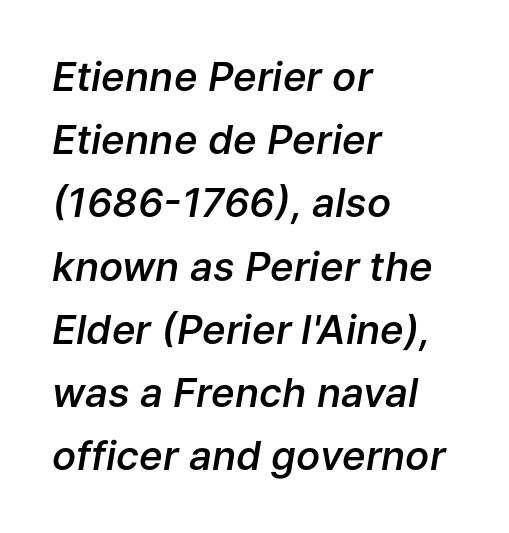
Q: Is the text bold? A: Semi-bold.
Q: Is the text italic (slanted)? A: Yes, it leans right by about 9 degrees.
Q: Is the text underlined? A: No.
Q: How is the paragraph aligned? A: Left-aligned.
Q: Is the spacing between letters normal or unusually wide? A: Normal.
Q: Is the spacing between lines tight, normal or loose? A: Normal.
Q: Width (condensed, normal, or wide)? A: Normal.
Q: Stroke contrast? A: Low.
Q: x-height? A: Medium.
Q: Monospaced? A: No.
